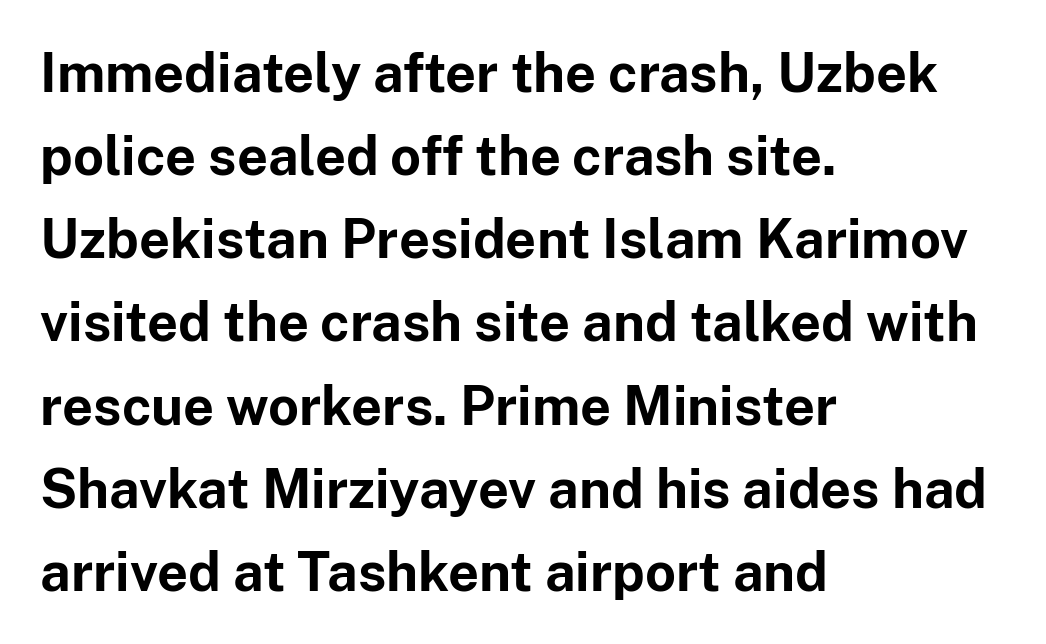
Rows of type keep a routine distance in the vertical direction. The glyphs are unaccompanied by any horizontal stroke below them. Where is the straight margin? On the left. Unlike italic type, these characters show no tilt at all. These lines are rendered in a variable-pitch font.
